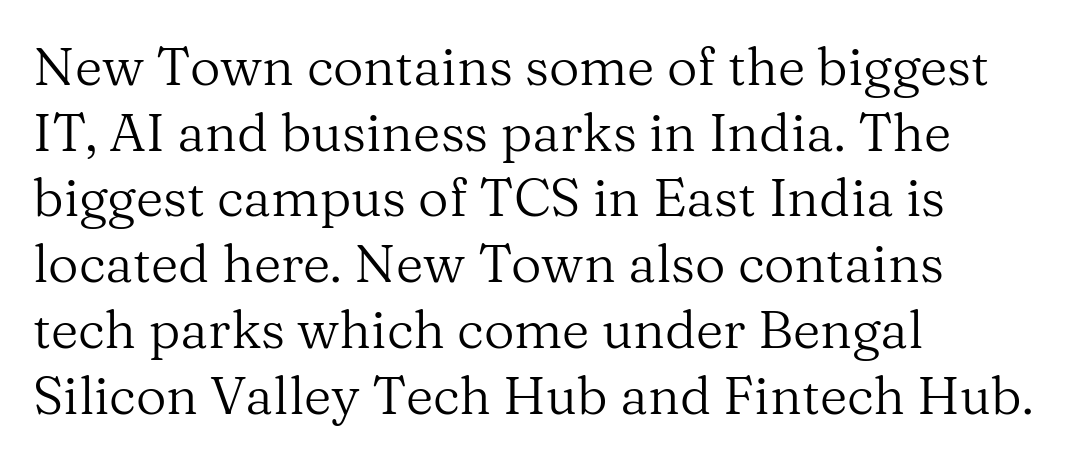
{"serif": "yes", "italic": "no", "bold": "no", "weight": "regular", "width": "normal", "stroke_contrast": "medium", "x_height": "medium", "monospaced": "no", "underline": "no", "align": "left", "line_spacing_ratio": 1.24, "letter_spacing": "normal", "letter_spacing_em": 0.0, "glyph_px": 53}
